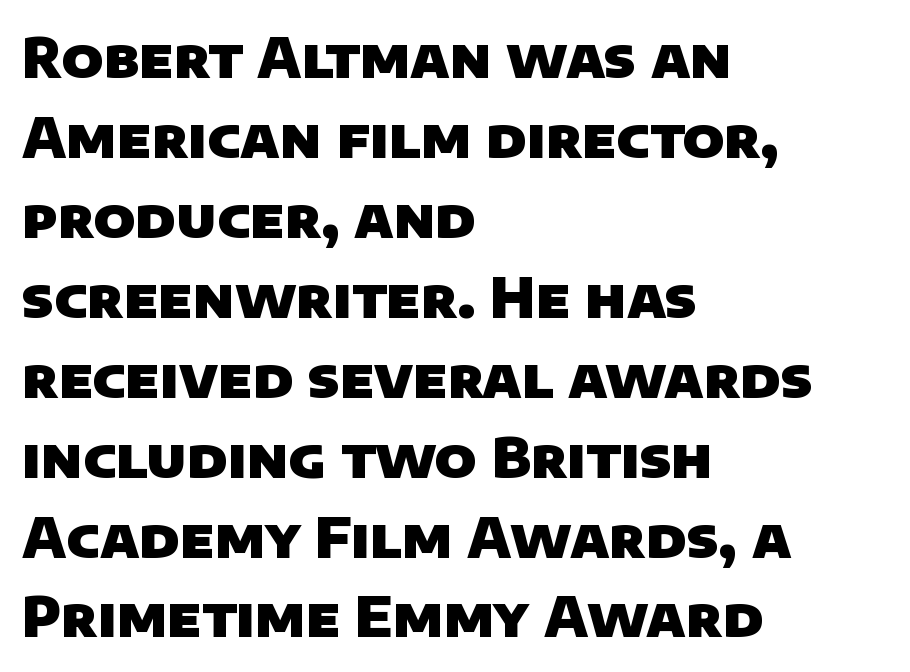
{"serif": "no", "bold": "yes", "weight": "heavy", "width": "normal", "stroke_contrast": "low", "x_height": "large", "monospaced": "no", "underline": "no", "align": "left", "line_spacing": "normal", "line_spacing_ratio": 1.48, "letter_spacing": "normal", "letter_spacing_em": 0.0, "glyph_px": 54}
